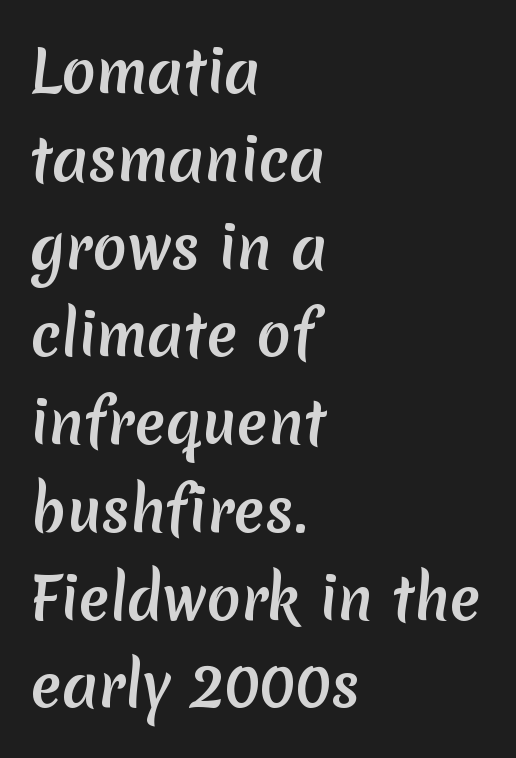
Summary of vertical rhythm: regular, with standard interline spacing. Nobody touched the tracking dial on this one. Each line starts at the same left margin while the right side varies. The face used here is a sans, in the tradition of grotesques and geometrics. Underline: absent.
